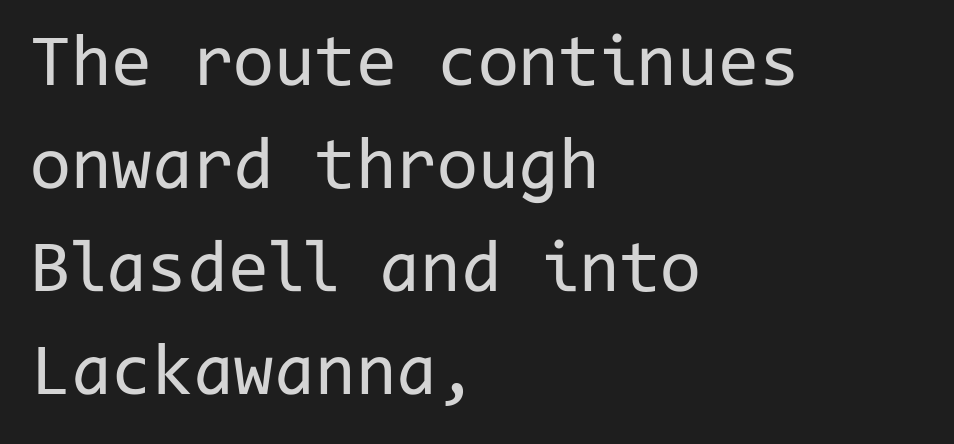
Q: Is the text bold? A: No.
Q: Is the text italic (slanted)? A: No, it is upright.
Q: Is the typeface a serif or a sans-serif typeface? A: Sans-serif.
Q: Is the text underlined? A: No.
Q: How is the paragraph aligned? A: Left-aligned.
Q: Is the spacing between letters normal or unusually wide? A: Normal.
Q: Is the spacing between lines tight, normal or loose? A: Normal.
Q: Width (condensed, normal, or wide)? A: Normal.
Q: Stroke contrast? A: Low.
Q: x-height? A: Medium.
Q: Monospaced? A: Yes.
